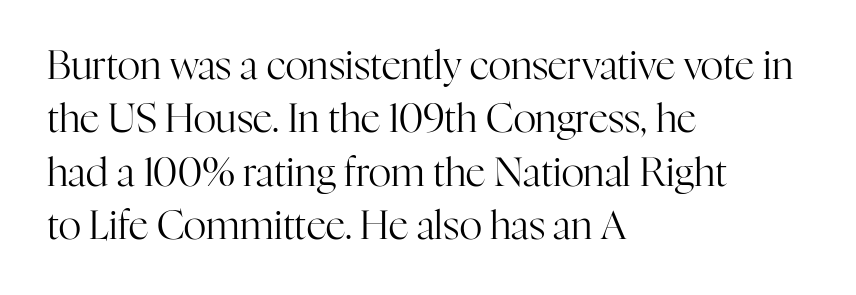
You can tell from the footed stems that serif type was used. The letters look calm and open, with moderate or lighter stems. Check under the words: just untouched page. A typesetter would call this zero additional tracking.
